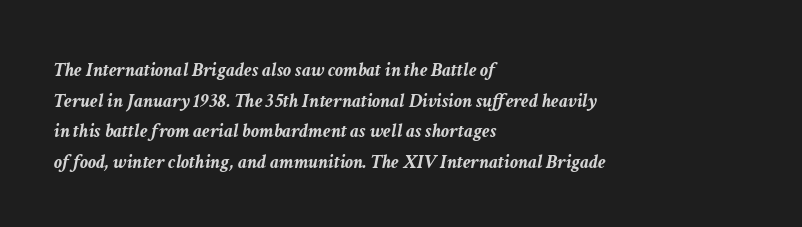
{"italic": "yes", "lean": "right", "slant_degrees": 11, "bold": "yes", "underline": "no", "align": "left", "line_spacing": "normal", "line_spacing_ratio": 1.53, "letter_spacing": "normal", "letter_spacing_em": 0.0, "glyph_px": 20}
